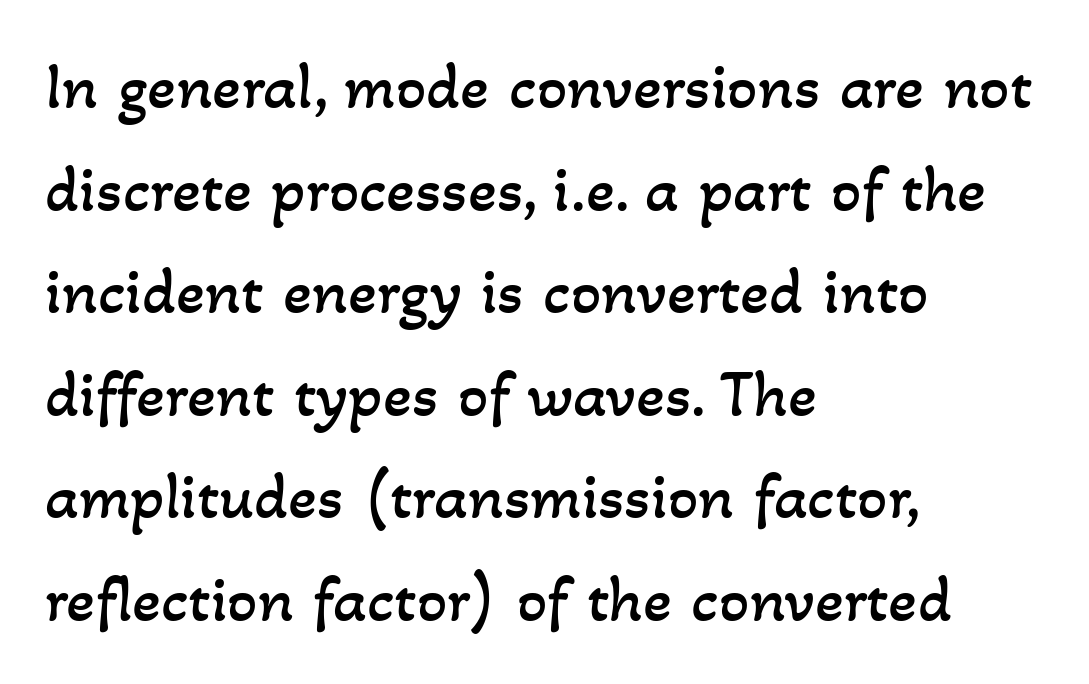
Letter spacing: default. The face looks like a standard text weight, possibly lighter. This sample has the flowing, uneven cadence of proportional lettering. The compositor pushed each line to the left boundary.
